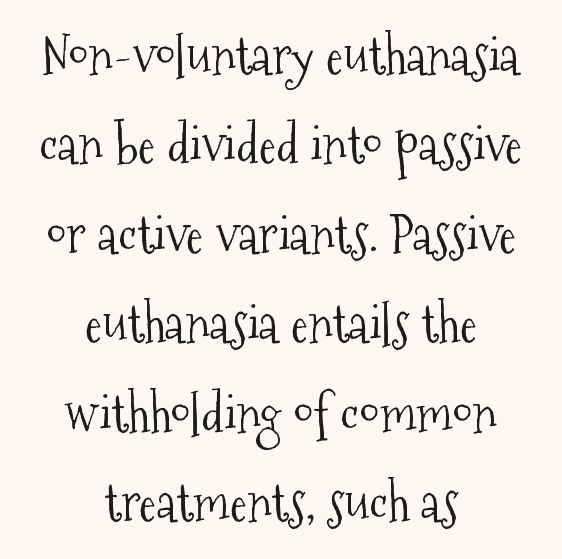
Q: Is the text bold? A: No.
Q: Is the text italic (slanted)? A: No, it is upright.
Q: Is the typeface a serif or a sans-serif typeface? A: Serif.
Q: Is the text underlined? A: No.
Q: How is the paragraph aligned? A: Centered.
Q: Is the spacing between letters normal or unusually wide? A: Normal.
Q: Width (condensed, normal, or wide)? A: Condensed.
Q: Stroke contrast? A: Medium.
Q: x-height? A: Medium.
Q: Monospaced? A: No.
